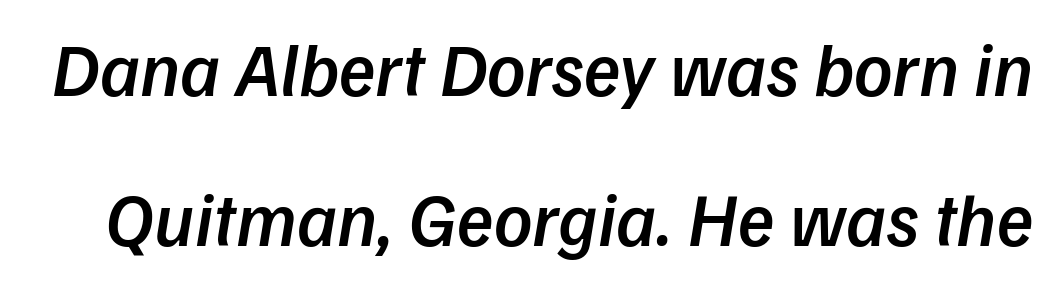
Q: Is the text bold? A: Semi-bold.
Q: Is the typeface a serif or a sans-serif typeface? A: Sans-serif.
Q: Is the text underlined? A: No.
Q: Is the spacing between letters normal or unusually wide? A: Normal.
Q: Is the spacing between lines tight, normal or loose? A: Loose.
Q: Width (condensed, normal, or wide)? A: Normal.
Q: Stroke contrast? A: Low.
Q: x-height? A: Medium.
Q: Monospaced? A: No.
